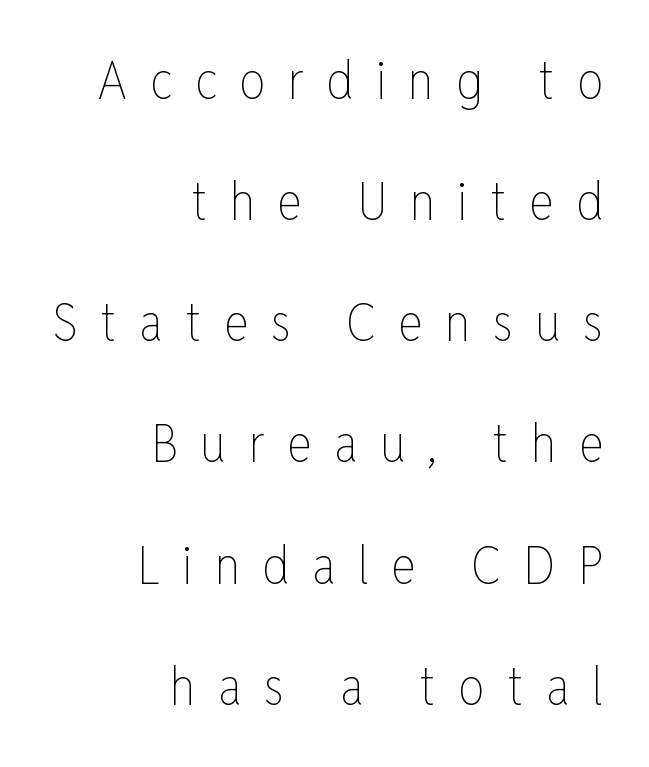
Honestly, the letter spacing is so wide it's the main thing you notice. The specimen omits any rule beneath the text block's lines. What's the leading like? Stretched, with rows far apart. The face used here is proportionally spaced, like ordinary book or web type. Is the stroke heavy? The answer is a plain regular-or-lighter.
